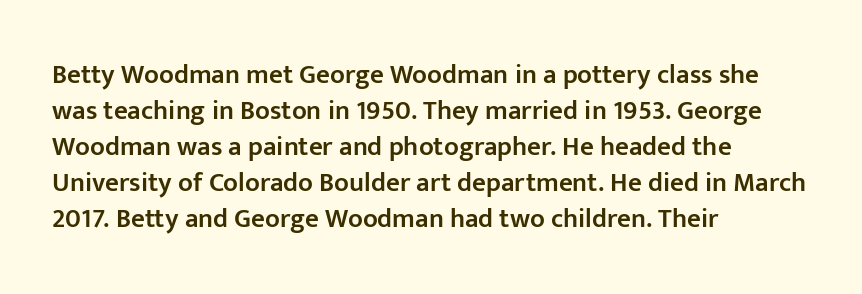
Does extra space separate the letters? No, they use regular spacing. Evenly set lines give the paragraph a standard silhouette. Nobody drew a line under any word here. Notice the strokes are somewhat thickened but not fully heavy: this is a semibold. Layout note: lines flush left.
